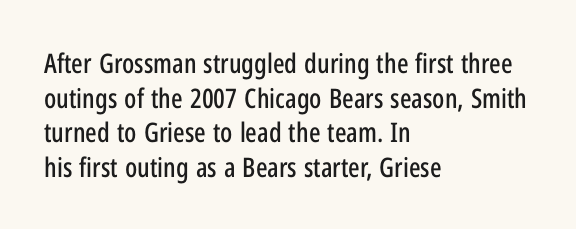
{"italic": "no", "underline": "no", "align": "left", "line_spacing": "normal", "line_spacing_ratio": 1.28, "letter_spacing": "normal", "letter_spacing_em": 0.0, "glyph_px": 27}
